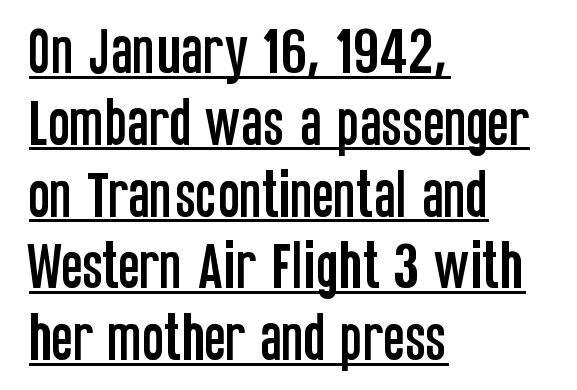
Check where the strokes stop: nothing finishes them off — pure sans. A typographer would call this underscored text. Vertical spacing — default. Unlike italic type, these characters show no tilt at all.
